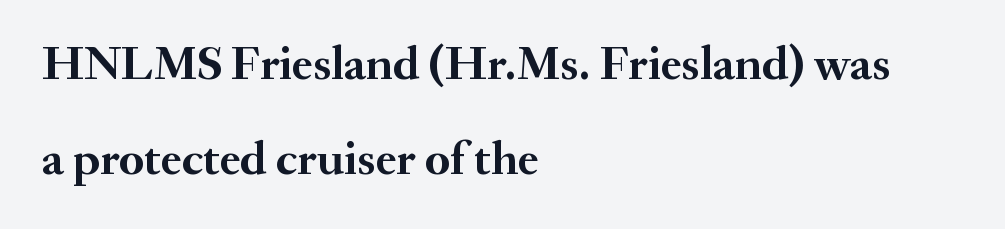
The image shows 48 px semibold serif type, upright; set left-aligned, loose line spacing (1.98x), normal letter spacing, not underlined; medium stroke contrast and a small x-height.
